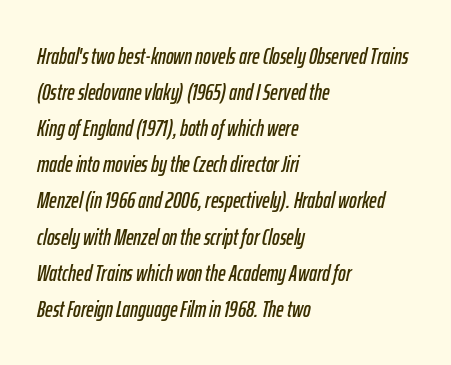
{"italic": "yes", "lean": "right", "slant_degrees": 12, "underline": "no", "align": "left", "line_spacing": "normal", "line_spacing_ratio": 1.57, "letter_spacing": "normal", "letter_spacing_em": 0.0, "glyph_px": 23}
